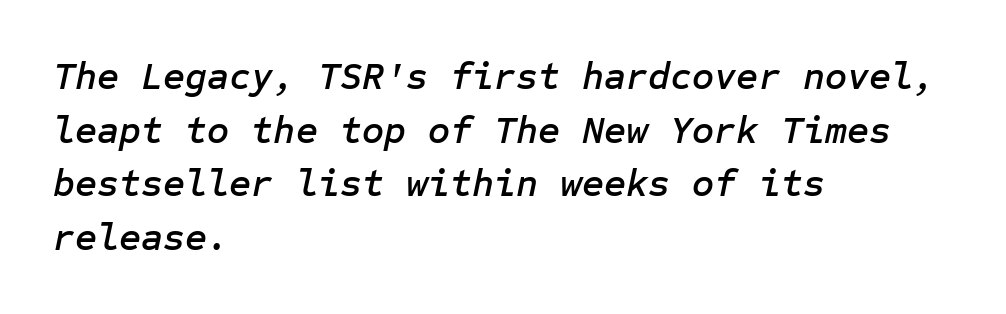
Q: Is the text italic (slanted)? A: Yes, it leans right by about 12 degrees.
Q: Is the text underlined? A: No.
Q: How is the paragraph aligned? A: Left-aligned.
Q: Is the spacing between letters normal or unusually wide? A: Normal.
Q: Is the spacing between lines tight, normal or loose? A: Normal.
Q: Width (condensed, normal, or wide)? A: Normal.
Q: Stroke contrast? A: Low.
Q: x-height? A: Medium.
